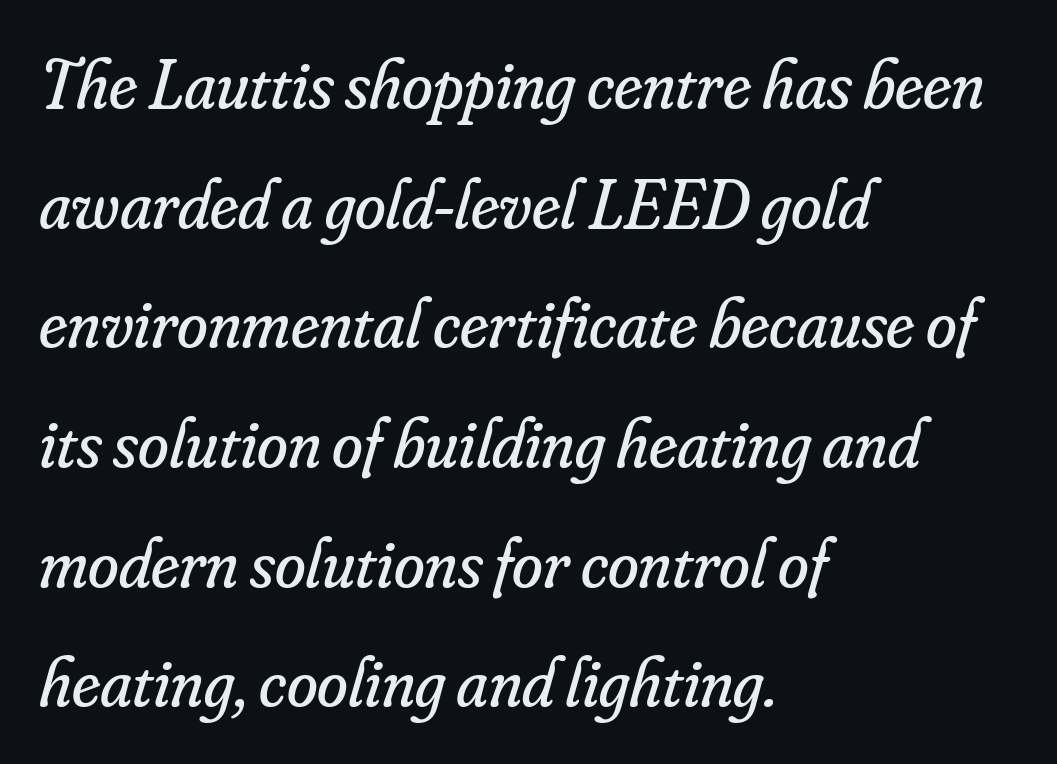
{"serif": "yes", "italic": "yes", "lean": "right", "slant_degrees": 16, "bold": "no", "weight": "regular", "width": "normal", "stroke_contrast": "low", "x_height": "small", "monospaced": "no", "underline": "no", "align": "left", "line_spacing_ratio": 1.71, "letter_spacing": "normal", "letter_spacing_em": 0.0, "glyph_px": 70}
